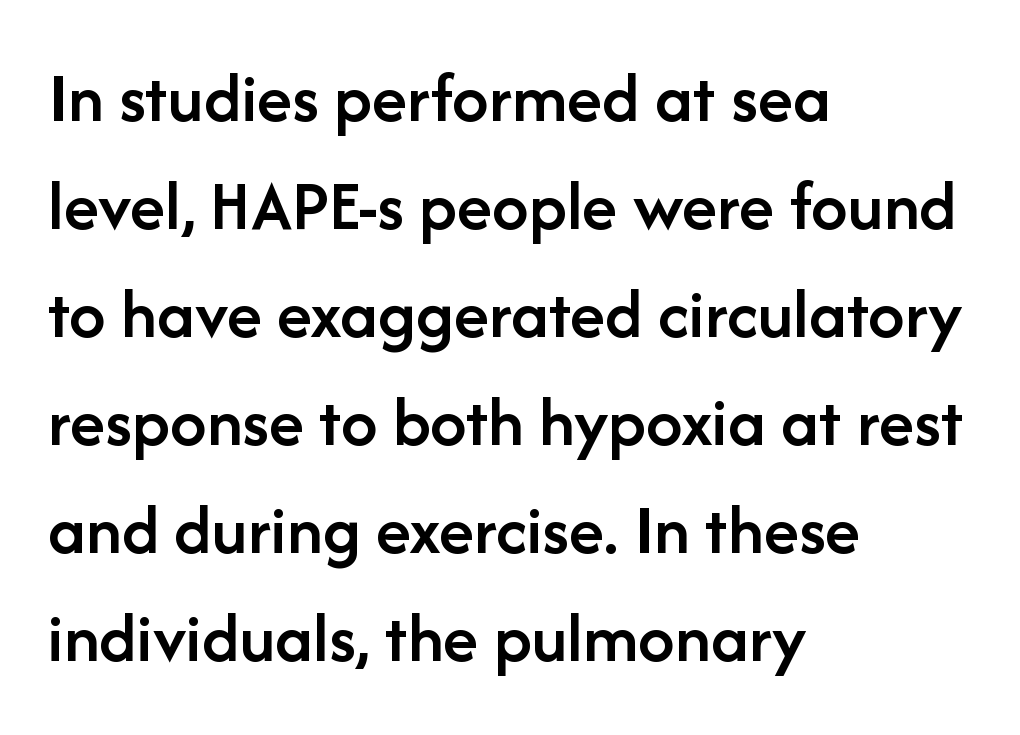
The image shows 73 px semibold sans-serif type, upright; set left-aligned, normal line spacing (1.48x), normal letter spacing, not underlined; low stroke contrast and a medium x-height.
